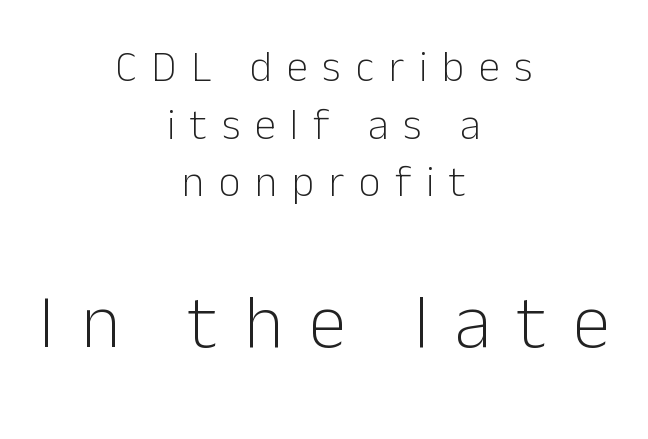
The weight would be labelled regular, book, light, or lighter still. Observe the wide spacing: letters keep a clear distance from each other. The specimen omits any rule beneath the text block's lines. These lines stack symmetrically, like a column narrowing and widening about its center. Character widths vary here, with narrow letters taking less room than wide ones. To sum up the face: it is a sans, with no serifs.
